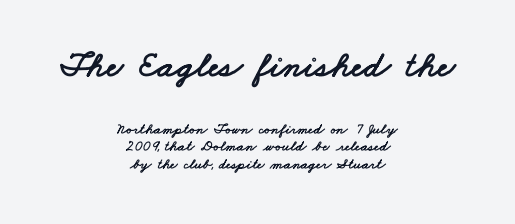
Q: Is the typeface a serif or a sans-serif typeface? A: Sans-serif.
Q: Is the text underlined? A: No.
Q: How is the paragraph aligned? A: Centered.
Q: Is the spacing between letters normal or unusually wide? A: Normal.
Q: Which block of text is set in a larger size, the first (top) or the second (bottom)? A: The first (top) one.
Q: Width (condensed, normal, or wide)? A: Wide.
Q: Stroke contrast? A: Low.
Q: x-height? A: Small.
Q: Monospaced? A: No.
